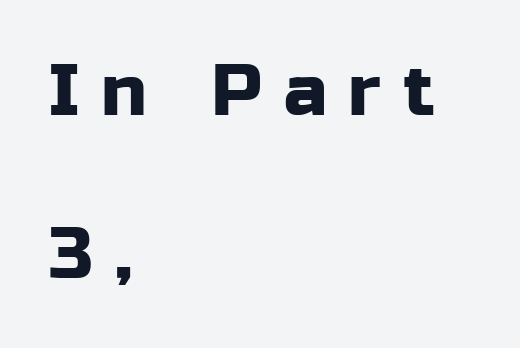
The letters stand straight up with perfectly vertical stems. A typesetter would label this face a sans. The specimen omits any rule beneath the text block's lines. All the whitespace from short lines collects on the right.
